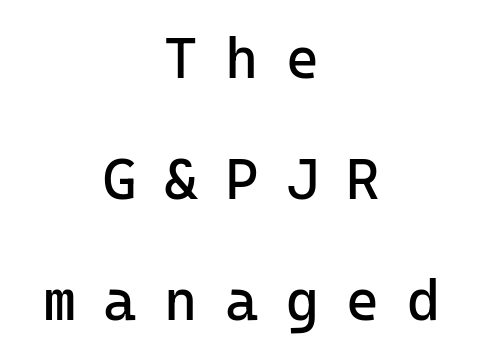
Stroke thickness stays within the range of a standard reading face or lighter. Italic: no, the glyphs are upright roman. The setting favours the middle, as headings and verse often do. Check the space under the baseline: it is left empty. The vertical gap from one line to the next is large.
